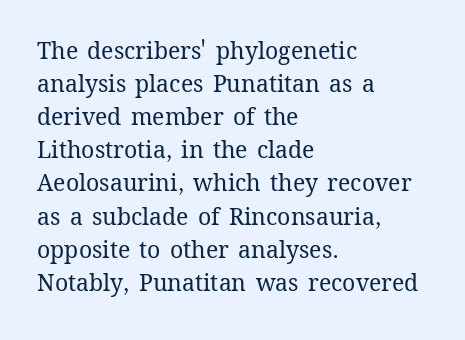
Does extra space separate the letters? No, they use regular spacing. The rendering anchors every line to the left-hand side. The axis of the letterforms is exactly vertical. These lines sit exactly where default settings would place them. Ink coverage per letter is moderate at most. Bare-footed words on every line.
